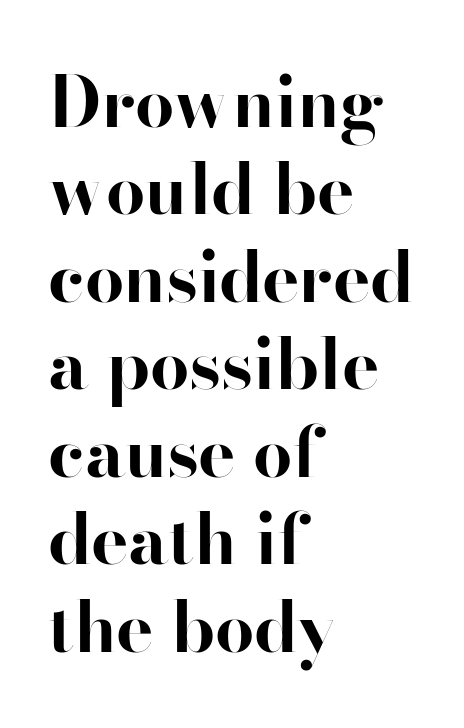
{"serif": "no", "italic": "no", "bold": "yes", "weight": "bold", "width": "normal", "stroke_contrast": "high", "x_height": "small", "monospaced": "no", "underline": "no", "align": "left", "line_spacing": "normal", "line_spacing_ratio": 1.25, "letter_spacing": "normal", "letter_spacing_em": 0.0, "glyph_px": 70}
